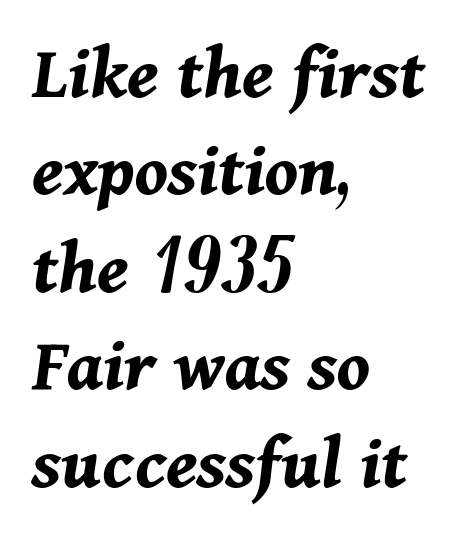
Q: Is the text bold? A: Yes.
Q: Is the text italic (slanted)? A: Yes, it leans right by about 11 degrees.
Q: Is the text underlined? A: No.
Q: How is the paragraph aligned? A: Left-aligned.
Q: Is the spacing between letters normal or unusually wide? A: Normal.
Q: Is the spacing between lines tight, normal or loose? A: Normal.
Q: Width (condensed, normal, or wide)? A: Normal.
Q: Stroke contrast? A: Medium.
Q: x-height? A: Medium.
Q: Monospaced? A: No.
